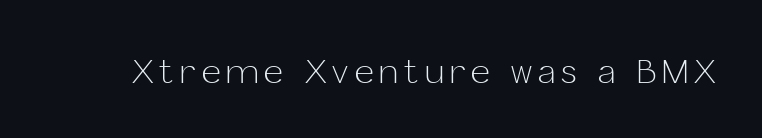
{"serif": "no", "italic": "no", "bold": "no", "weight": "light", "width": "normal", "stroke_contrast": "low", "x_height": "medium", "monospaced": "no", "underline": "no", "glyph_px": 33}
